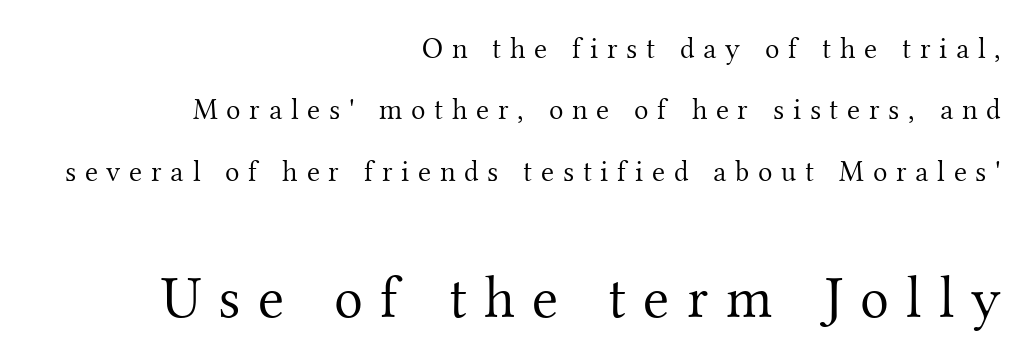
No chunkiness to these letters — they're not bold. Size hierarchy here favors the trailing block over the leading one. In terms of letterform style, serifs are clearly present. Characters follow at a spacing far wider than the type designer built in.
